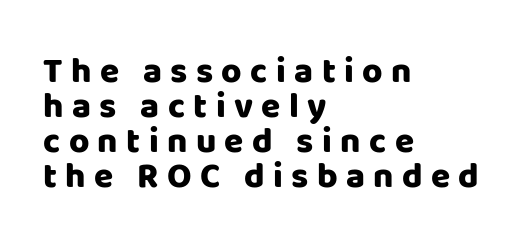
Q: Is the text bold? A: Yes.
Q: Is the text italic (slanted)? A: No, it is upright.
Q: Is the typeface a serif or a sans-serif typeface? A: Sans-serif.
Q: Is the text underlined? A: No.
Q: How is the paragraph aligned? A: Left-aligned.
Q: Is the spacing between letters normal or unusually wide? A: Unusually wide.
Q: Is the spacing between lines tight, normal or loose? A: Tight.
Q: Width (condensed, normal, or wide)? A: Normal.
Q: Stroke contrast? A: Low.
Q: x-height? A: Large.
Q: Monospaced? A: No.
